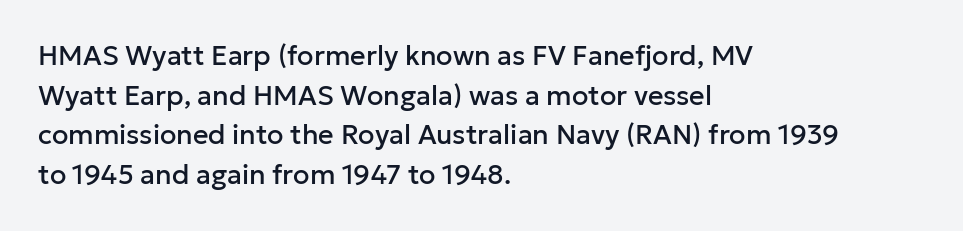
{"italic": "no", "underline": "no", "align": "left", "line_spacing": "normal", "line_spacing_ratio": 1.47, "letter_spacing": "normal", "letter_spacing_em": 0.0, "glyph_px": 27}
